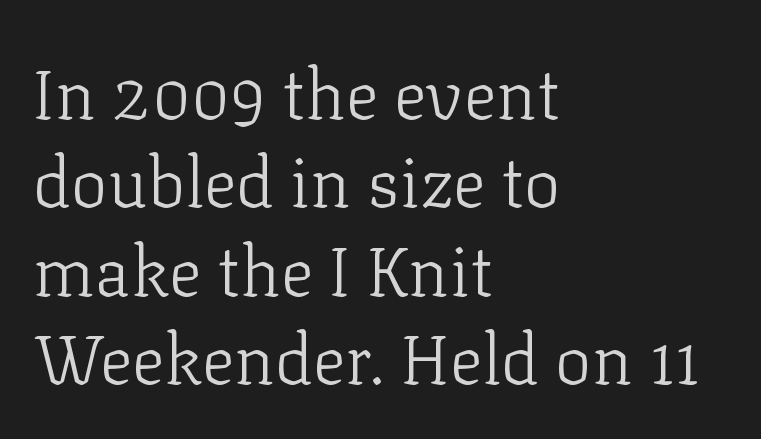
Where is the straight margin? On the left. Proportional: the letters do not fall into vertical columns. Weight class: somewhere from thin through regular. This rendering leaves character spacing at its baseline value.
